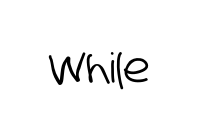
{"serif": "no", "width": "condensed", "stroke_contrast": "low", "x_height": "large", "monospaced": "no", "underline": "no", "letter_spacing": "normal", "letter_spacing_em": 0.0, "glyph_px": 41}
